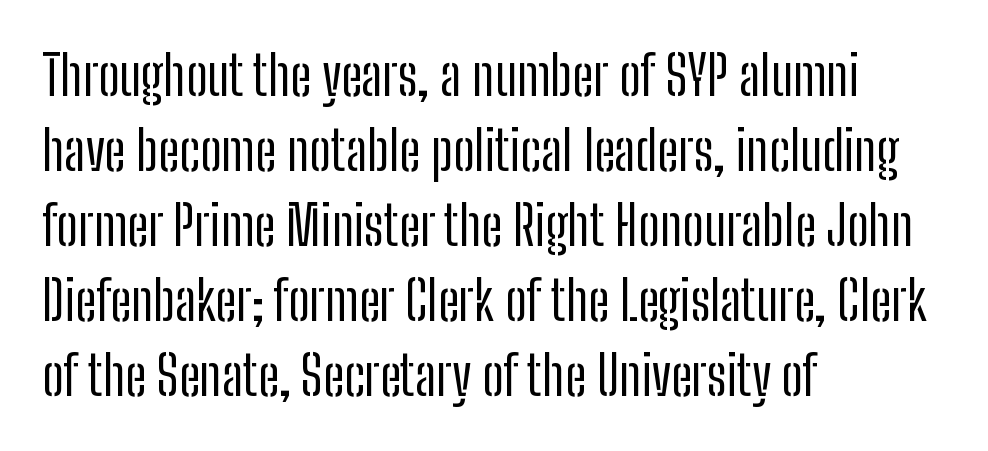
Q: Is the text bold? A: No.
Q: Is the text italic (slanted)? A: No, it is upright.
Q: Is the typeface a serif or a sans-serif typeface? A: Sans-serif.
Q: Is the text underlined? A: No.
Q: How is the paragraph aligned? A: Left-aligned.
Q: Is the spacing between letters normal or unusually wide? A: Normal.
Q: Is the spacing between lines tight, normal or loose? A: Normal.
Q: Width (condensed, normal, or wide)? A: Condensed.
Q: Stroke contrast? A: Low.
Q: x-height? A: Medium.
Q: Monospaced? A: No.
